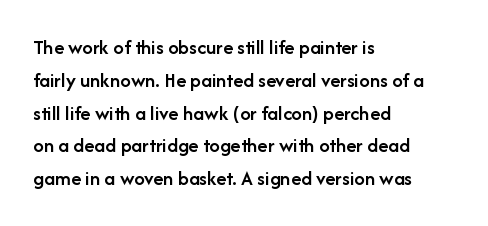
A somewhat darkened texture: the type is semibold rather than bold. Every stem runs plumb, perpendicular to the baseline. No extra tracking has been applied to these lines. A bare baseline throughout the passage. Every row of glyphs begins at an identical x-position on the left. Normally led — the rows are evenly, conventionally spaced.
